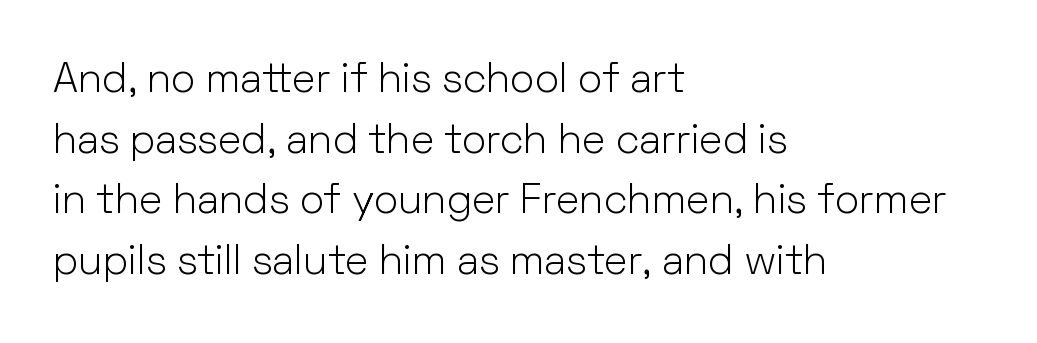
Horizontal alignment here is leftward, the default for most running prose. The font family rendered here belongs to the sans-serif group. Each new line begins a customary step beneath the previous one. Compared with typical body copy, the letter spacing here is the same. Type without underlining.
